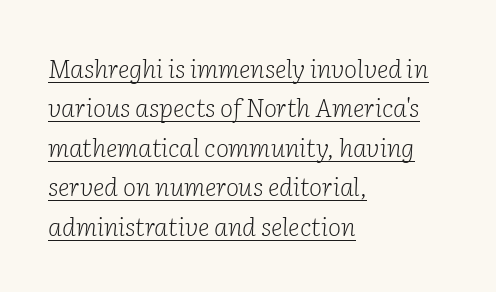
Letter spacing: default. The typesetter chose a ragged-right arrangement here. Quick note: interline space is typical. Beneath each row of characters lies a ruled line.
